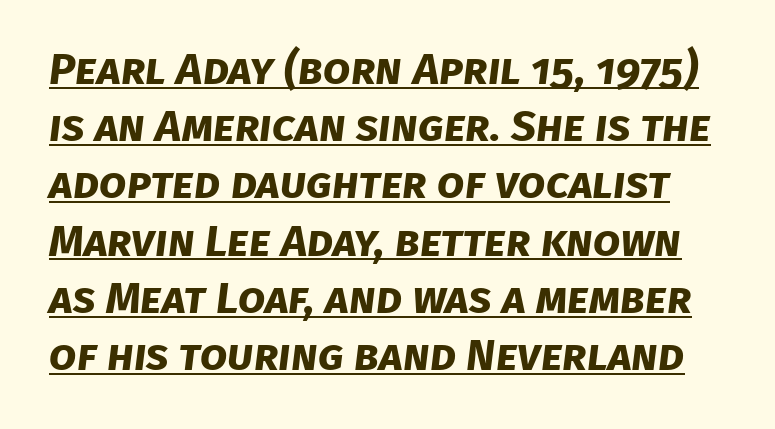
The image shows 44 px bold sans-serif type; set normal line spacing (1.3x), normal letter spacing, underlined; low stroke contrast and a large x-height.
